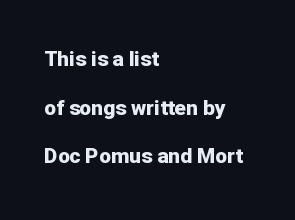
The image shows 21 px bold type, upright; set left-aligned, loose line spacing (2.32x), normal letter spacing, not underlined.
